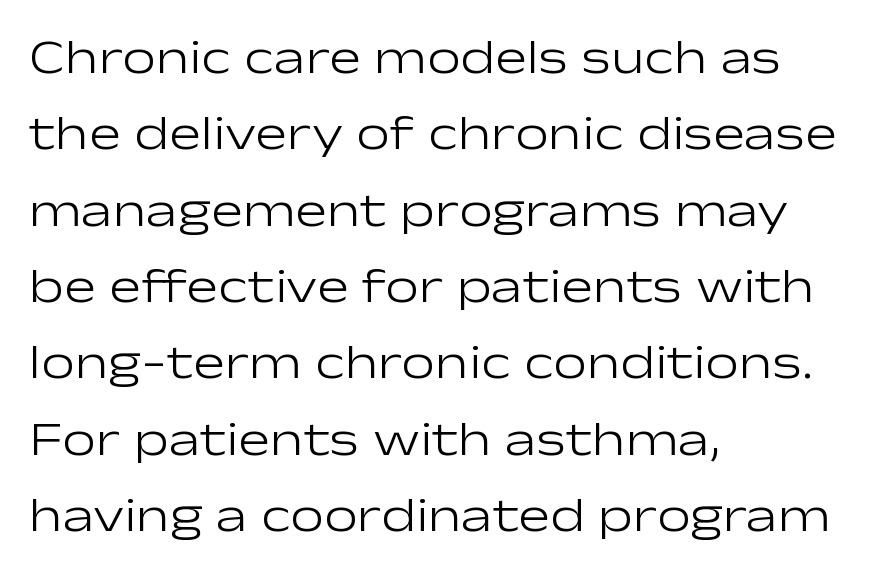
{"serif": "no", "italic": "no", "bold": "no", "weight": "light", "width": "wide", "stroke_contrast": "low", "x_height": "medium", "monospaced": "no", "underline": "no", "align": "left", "line_spacing": "normal", "line_spacing_ratio": 1.59, "letter_spacing": "normal", "letter_spacing_em": 0.0, "glyph_px": 48}
